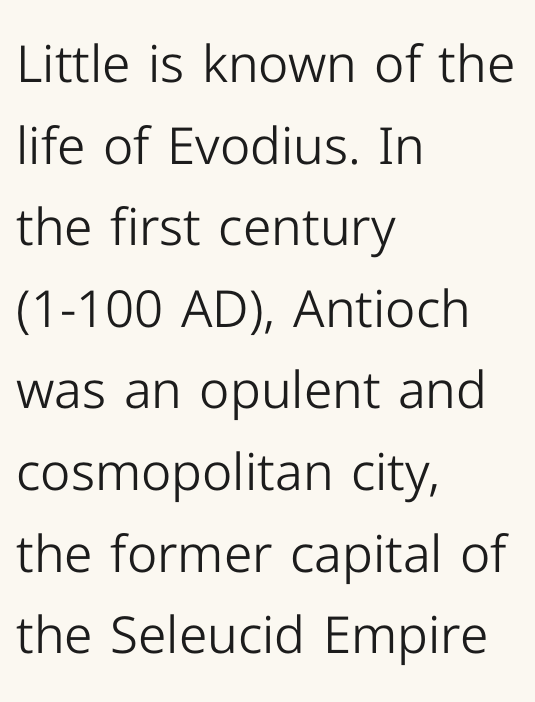
You could not count columns in this text — the font is proportionally spaced. Honestly, the letter spacing is just normal — you wouldn't notice it. Is the type heavy? It reads as light-to-regular instead. Students, observe: this is what conventionally led text looks like. The letters carry no serifs — their stems end cleanly without finishing strokes.
